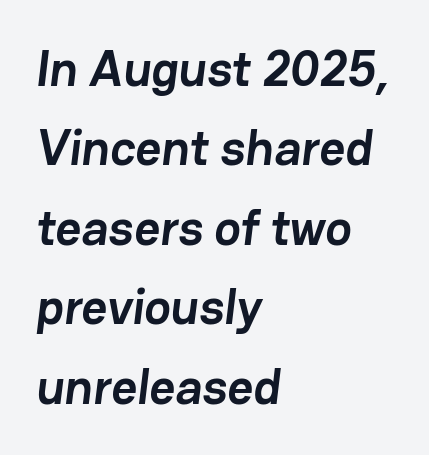
{"serif": "no", "bold": "yes", "weight": "semibold", "width": "normal", "stroke_contrast": "low", "x_height": "medium", "monospaced": "no", "underline": "no", "align": "left", "line_spacing": "normal", "line_spacing_ratio": 1.59, "letter_spacing": "normal", "letter_spacing_em": 0.0, "glyph_px": 50}
